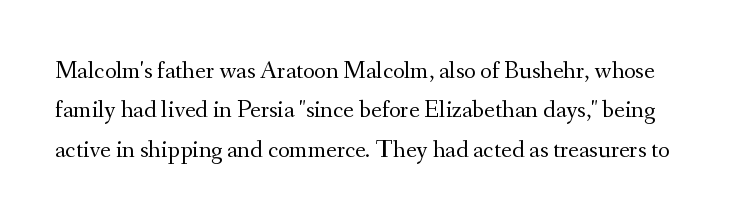
{"italic": "no", "bold": "no", "underline": "no", "line_spacing": "normal", "line_spacing_ratio": 1.58, "letter_spacing": "normal", "letter_spacing_em": 0.0, "glyph_px": 25}
